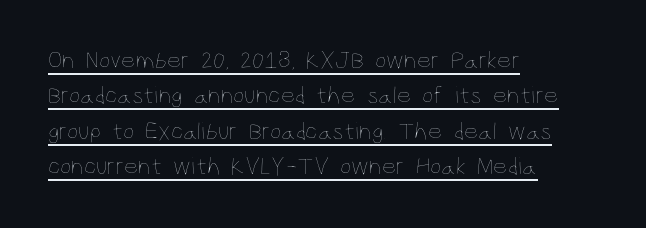
The image shows 25 px text type, upright; set left-aligned, normal line spacing (1.42x), normal letter spacing, underlined.
